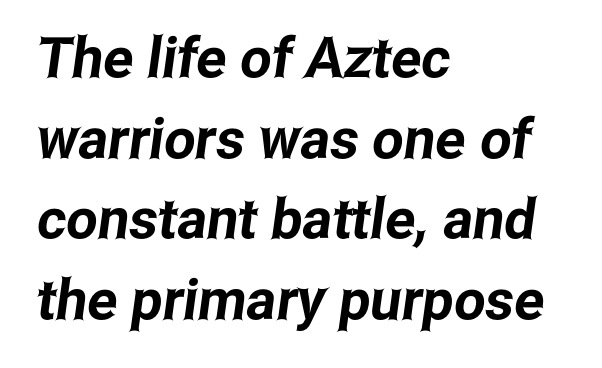
Q: Is the typeface a serif or a sans-serif typeface? A: Sans-serif.
Q: Is the text underlined? A: No.
Q: How is the paragraph aligned? A: Left-aligned.
Q: Is the spacing between letters normal or unusually wide? A: Normal.
Q: Is the spacing between lines tight, normal or loose? A: Normal.
Q: Width (condensed, normal, or wide)? A: Condensed.
Q: Stroke contrast? A: Low.
Q: x-height? A: Medium.
Q: Monospaced? A: No.
